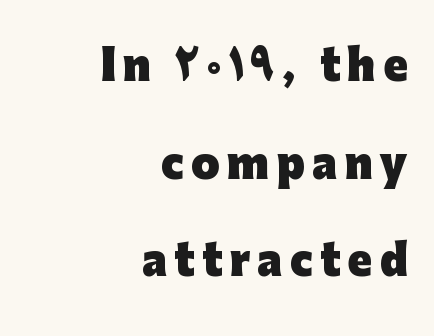
This sample uses a sans-serif face. If you measured baseline to baseline, you'd find a long distance. The compositor pushed each line to the right boundary. The characters look thick and weighty, a clear bold. Letters rest on an invisible, unmarked baseline. A roman cut, with each character standing at attention.
